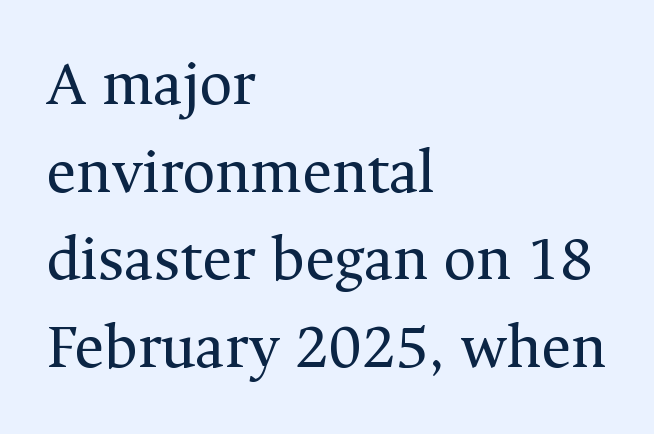
{"serif": "yes", "italic": "no", "bold": "no", "weight": "regular", "width": "normal", "stroke_contrast": "medium", "x_height": "medium", "monospaced": "no", "underline": "no", "align": "left", "line_spacing": "normal", "line_spacing_ratio": 1.37, "letter_spacing": "normal", "letter_spacing_em": 0.0, "glyph_px": 64}
